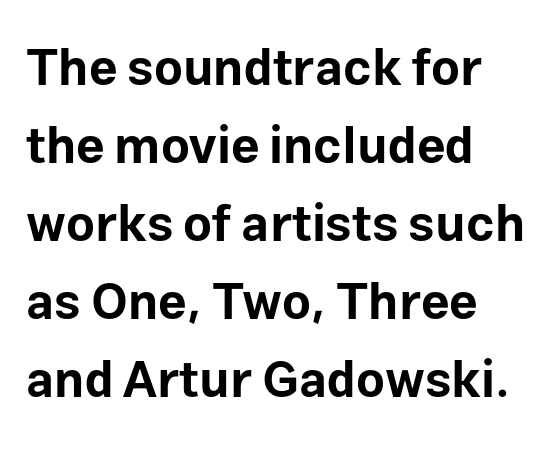
Beneath every word, the page is bare. Typographic density is high because the face is bold. The letters sit at their default tracking, neither squeezed nor spread. Regarding serifs, this sample does without them. This is the regular roman posture of the typeface.
